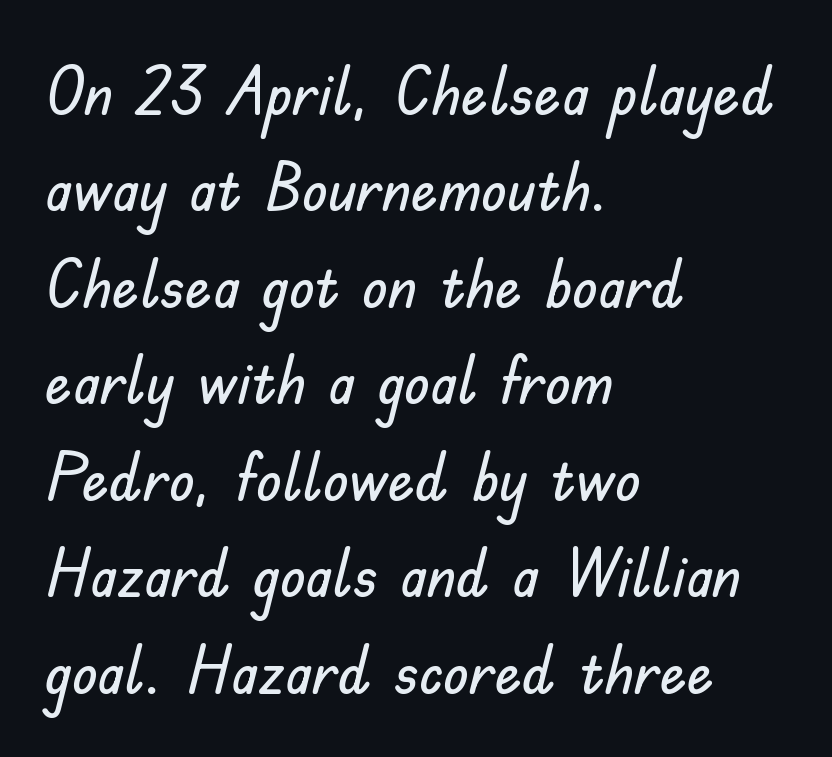
The image shows 67 px sans-serif type; set left-aligned, normal line spacing (1.44x), normal letter spacing, not underlined; low stroke contrast and a small x-height.
